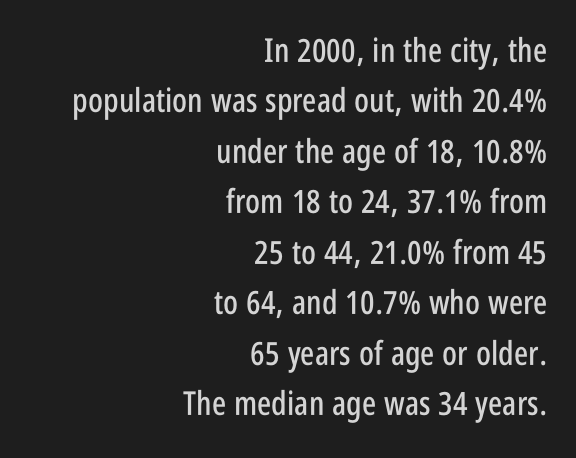
Q: Is the text italic (slanted)? A: No, it is upright.
Q: Is the typeface a serif or a sans-serif typeface? A: Sans-serif.
Q: Is the text underlined? A: No.
Q: How is the paragraph aligned? A: Right-aligned.
Q: Is the spacing between letters normal or unusually wide? A: Normal.
Q: Is the spacing between lines tight, normal or loose? A: Normal.
Q: Width (condensed, normal, or wide)? A: Condensed.
Q: Stroke contrast? A: Low.
Q: x-height? A: Large.
Q: Monospaced? A: No.
